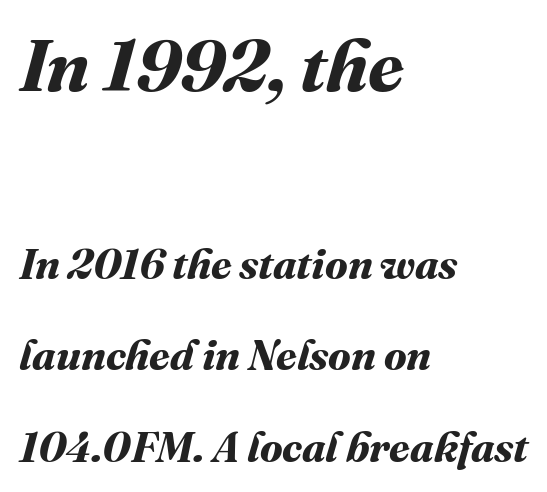
Quick note: underline off. This rendering uses left alignment, leaving the right contour irregular. Between these two stacked blocks, the higher one wins on size. The rendering uses natural spacing where letterforms have individual widths. These lines carry a lot of weight — the face is fully bold. The vertical gap from one line to the next is large.
